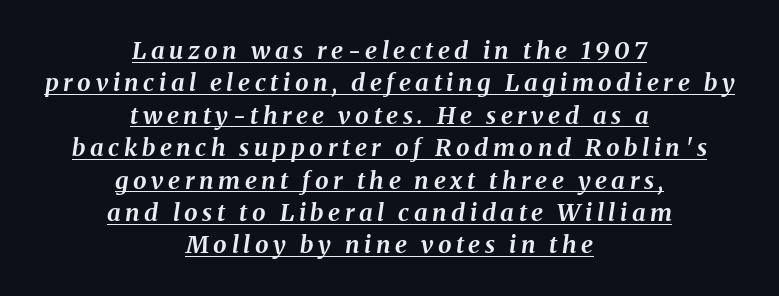
{"italic": "yes", "lean": "right", "slant_degrees": 8, "bold": "yes", "underline": "yes", "align": "center", "line_spacing": "normal", "line_spacing_ratio": 1.35, "glyph_px": 24}
